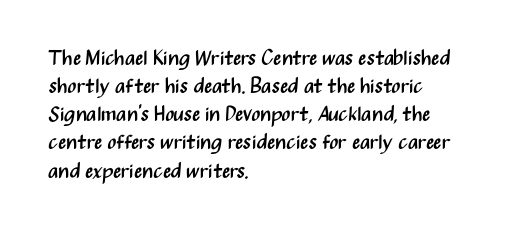
Visually the block forms a straight wall on the left and a jagged coastline on the right. Style check: upright. Bold? No — there's no thickening of the strokes. Notice how descenders clear the ascenders below comfortably — that's standard leading. Each word holds together tightly as a unit, with standard inter-letter gaps.
